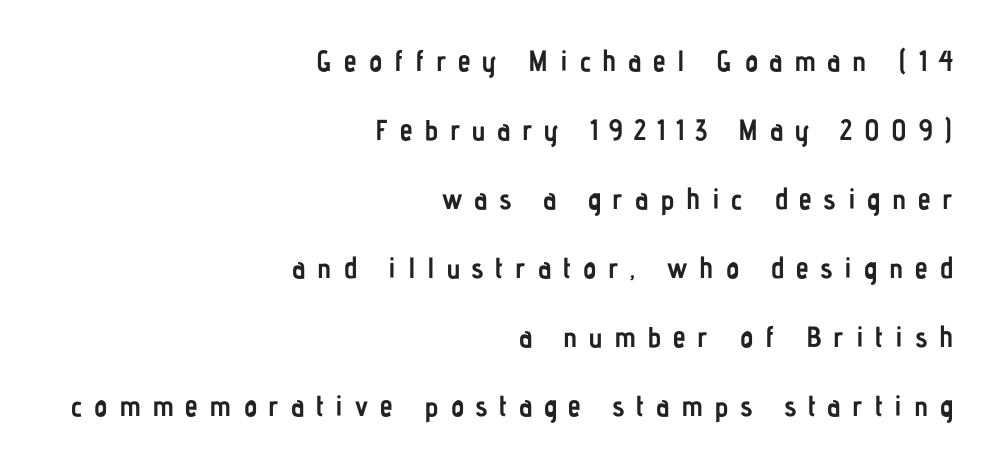
The image shows 29 px semibold, condensed sans-serif type, upright; set right-aligned, loose line spacing (2.38x), unusually wide letter spacing (+0.4 em), not underlined; low stroke contrast and a medium x-height.
